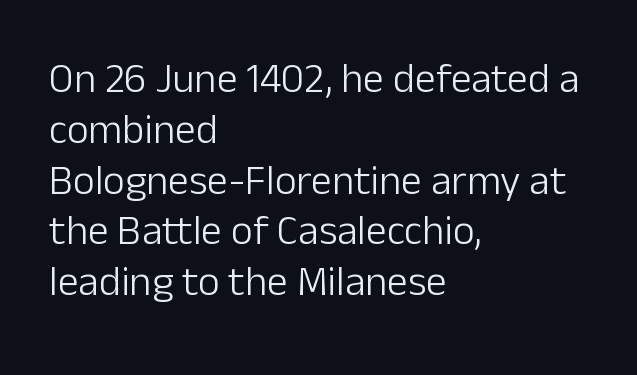
Short note: letters normally spaced. Font category for this specimen: sans-serif. This sample uses an upright cut, with every glyph sitting square on the baseline. Looks like regular typesetting: each glyph gets only the width it needs. Layout note: lines flush left.
